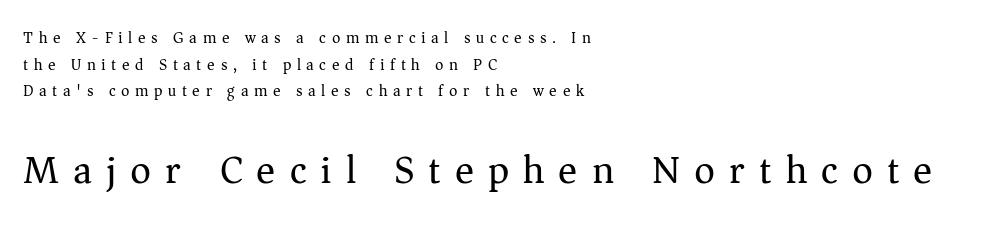
The image shows 40 px regular-weight serif type, upright; set left-aligned, normal line spacing (1.67x), unusually wide letter spacing (+0.35 em), not underlined; the second (bottom) block is 2.5x larger; medium stroke contrast and a medium x-height.
